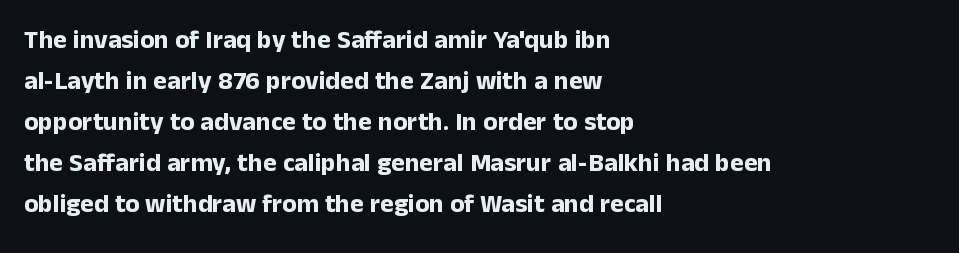
Standard letterfit; no display-style spreading of the glyphs. Compared with typical paragraphs, the rows here are spaced about the same. A bare baseline throughout the passage. Every stem runs plumb, perpendicular to the baseline. The typesetter chose a ragged-right arrangement here. The font is running at its bold setting.
